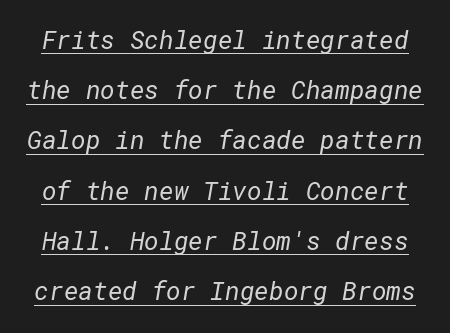
Q: Is the text bold? A: No.
Q: Is the text underlined? A: Yes.
Q: Is the spacing between letters normal or unusually wide? A: Normal.
Q: Is the spacing between lines tight, normal or loose? A: Loose.
